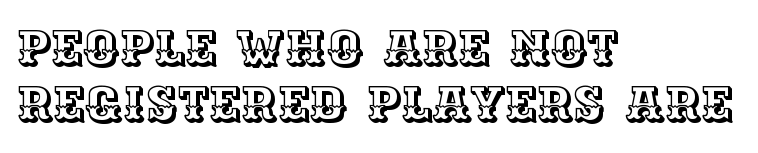
The image shows 49 px text type, upright; set left-aligned, tight line spacing (1.15x), normal letter spacing, not underlined; a large x-height.
